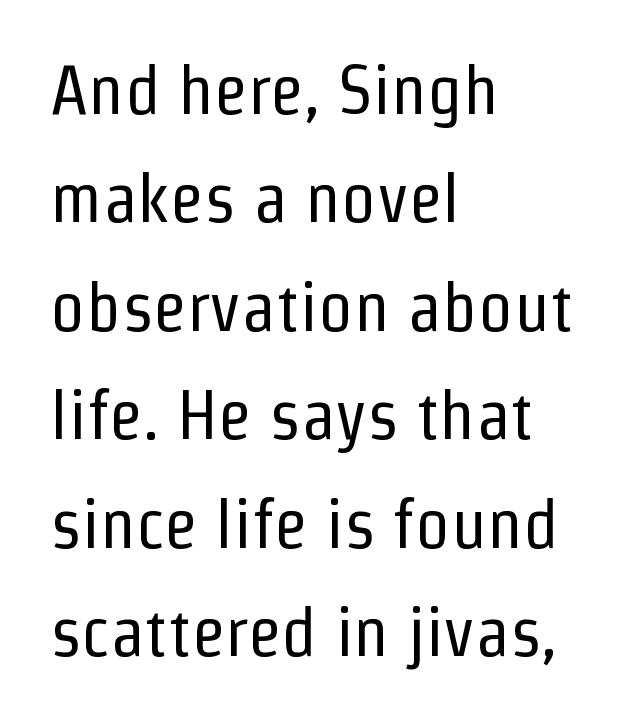
Q: Is the text bold? A: No.
Q: Is the text italic (slanted)? A: No, it is upright.
Q: Is the typeface a serif or a sans-serif typeface? A: Sans-serif.
Q: Is the text underlined? A: No.
Q: How is the paragraph aligned? A: Left-aligned.
Q: Is the spacing between letters normal or unusually wide? A: Normal.
Q: Is the spacing between lines tight, normal or loose? A: Normal.
Q: Width (condensed, normal, or wide)? A: Condensed.
Q: Stroke contrast? A: Low.
Q: x-height? A: Medium.
Q: Monospaced? A: No.
